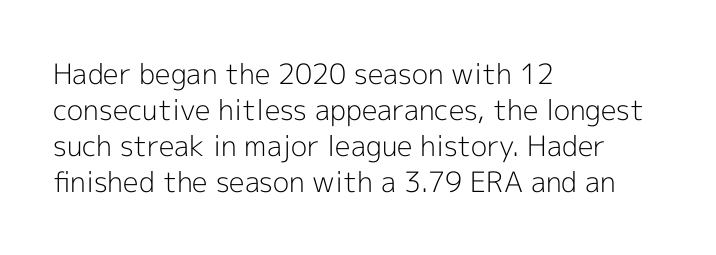
{"serif": "no", "italic": "no", "bold": "no", "weight": "light", "width": "normal", "x_height": "medium", "monospaced": "no", "underline": "no", "align": "left", "line_spacing": "normal", "line_spacing_ratio": 1.29, "letter_spacing": "normal", "letter_spacing_em": 0.0, "glyph_px": 28}
